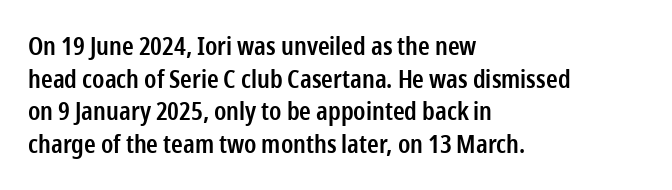
Q: Is the text bold? A: Semi-bold.
Q: Is the text italic (slanted)? A: No, it is upright.
Q: Is the text underlined? A: No.
Q: How is the paragraph aligned? A: Left-aligned.
Q: Is the spacing between letters normal or unusually wide? A: Normal.
Q: Is the spacing between lines tight, normal or loose? A: Normal.
